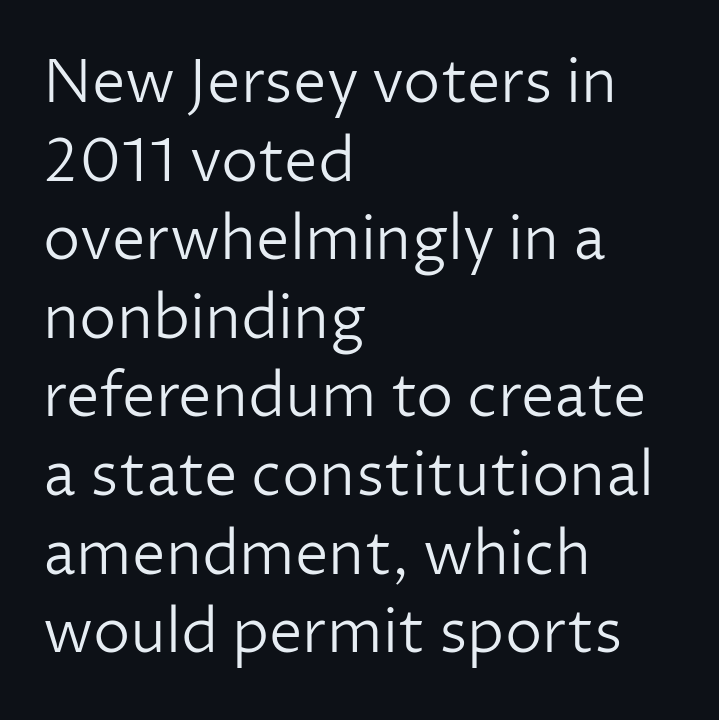
The image shows 60 px light sans-serif type, upright; set left-aligned, normal line spacing (1.31x), normal letter spacing, not underlined; low stroke contrast and a medium x-height.
